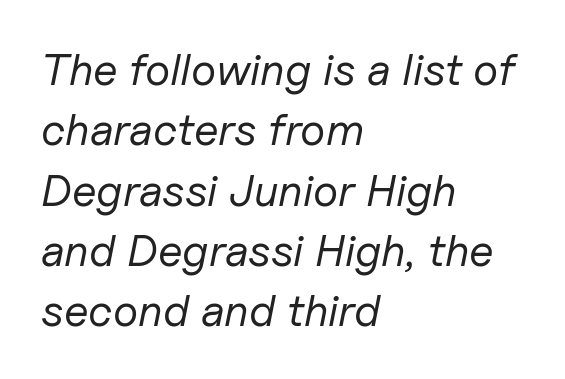
In terms of leading, this rendering sits right in the middle. Unmarked baselines from the first word to the last. One-word summary of the alignment: left. Looks like regular typesetting: each glyph gets only the width it needs.
